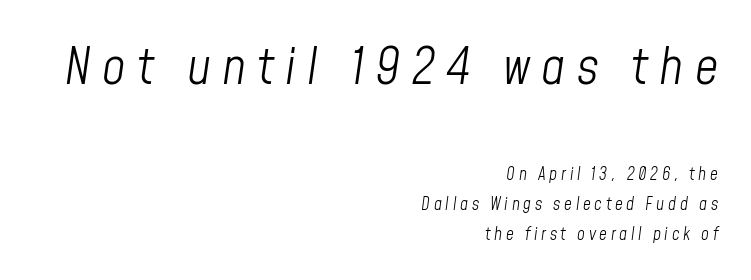
Q: Is the text bold? A: No.
Q: Is the text italic (slanted)? A: Yes, it leans right by about 8 degrees.
Q: Is the text underlined? A: No.
Q: How is the paragraph aligned? A: Right-aligned.
Q: Is the spacing between letters normal or unusually wide? A: Unusually wide.
Q: Which block of text is set in a larger size, the first (top) or the second (bottom)? A: The first (top) one.
Q: Width (condensed, normal, or wide)? A: Condensed.
Q: Stroke contrast? A: Low.
Q: x-height? A: Medium.
Q: Monospaced? A: No.
